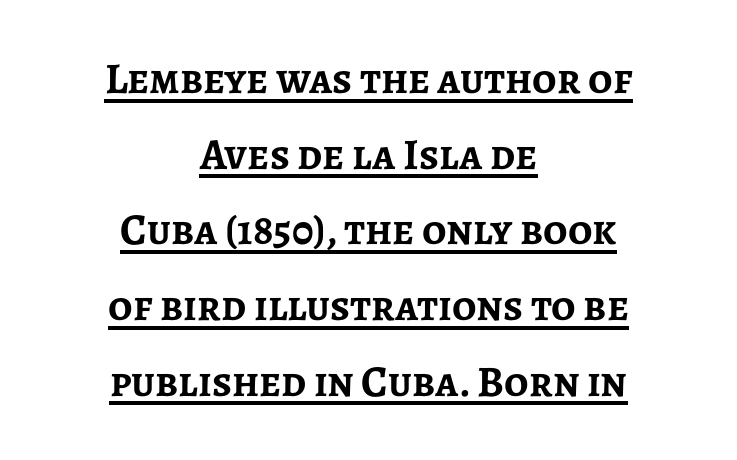
The image shows 43 px semibold sans-serif type, upright; set centered, line spacing 1.76x, normal letter spacing, underlined; low stroke contrast and a medium x-height.
